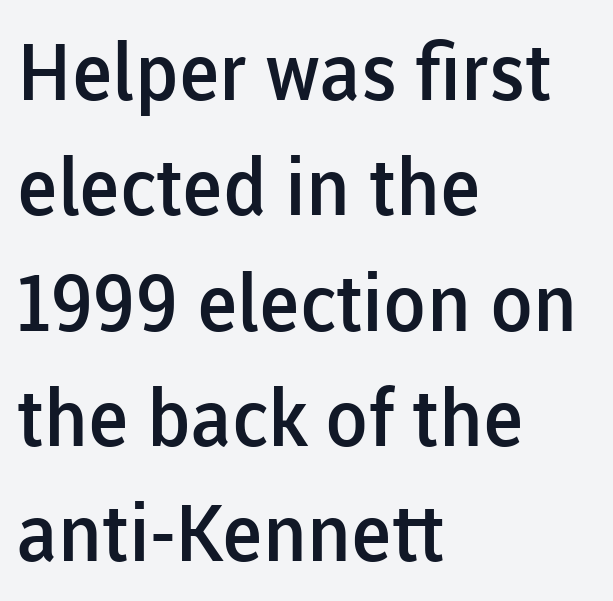
The image shows 79 px semibold sans-serif type, upright; set left-aligned, normal line spacing (1.46x), normal letter spacing, not underlined; low stroke contrast and a medium x-height.
